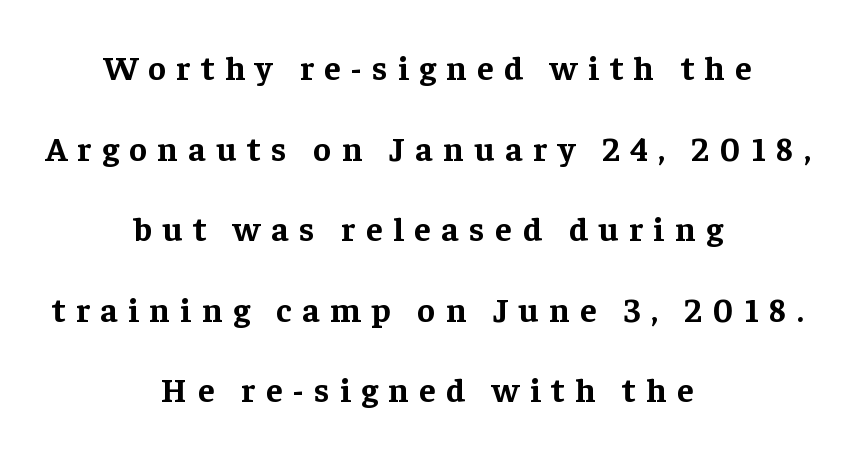
Q: Is the text bold? A: Yes.
Q: Is the text italic (slanted)? A: No, it is upright.
Q: Is the typeface a serif or a sans-serif typeface? A: Serif.
Q: Is the text underlined? A: No.
Q: How is the paragraph aligned? A: Centered.
Q: Is the spacing between letters normal or unusually wide? A: Unusually wide.
Q: Is the spacing between lines tight, normal or loose? A: Loose.
Q: Width (condensed, normal, or wide)? A: Normal.
Q: Stroke contrast? A: Low.
Q: x-height? A: Medium.
Q: Monospaced? A: No.
